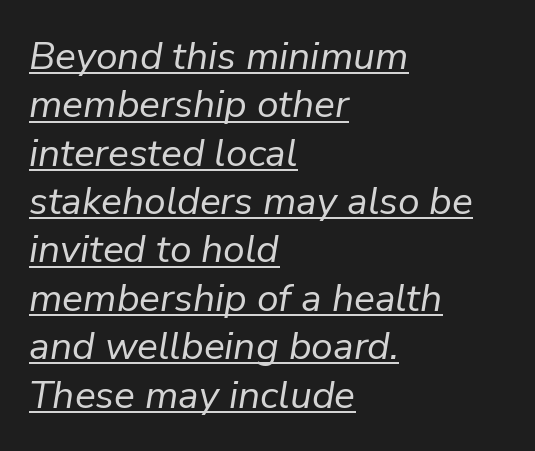
The image shows 39 px regular-weight type, italic (leaning right); set left-aligned, line spacing 1.24x, normal letter spacing, underlined; low stroke contrast and a medium x-height.
